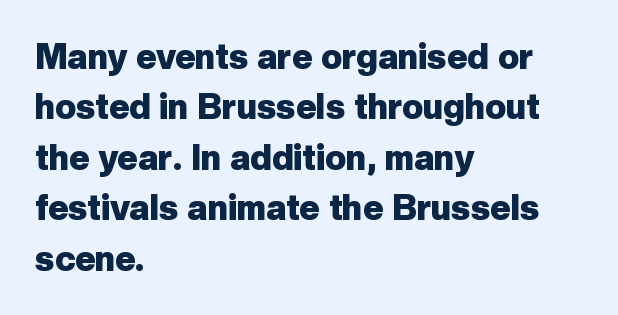
{"serif": "no", "italic": "no", "bold": "yes", "weight": "heavy", "width": "normal", "stroke_contrast": "low", "x_height": "medium", "monospaced": "no", "underline": "no", "align": "left", "line_spacing": "normal", "line_spacing_ratio": 1.44, "letter_spacing": "normal", "letter_spacing_em": 0.0, "glyph_px": 35}
